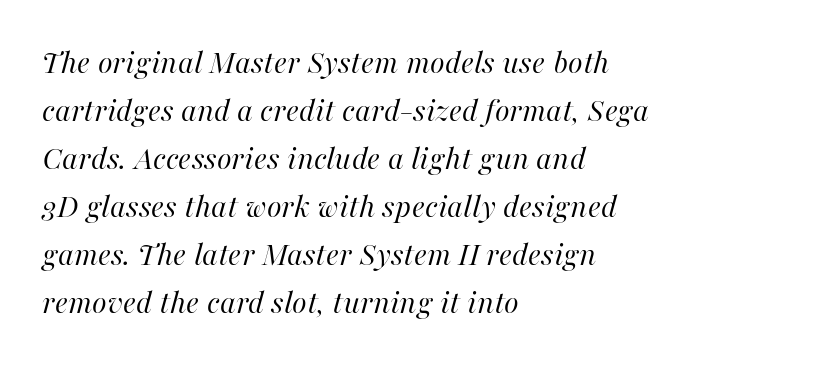
The image shows 34 px regular-weight type, italic (leaning right); set left-aligned, normal line spacing (1.41x), normal letter spacing, not underlined; high stroke contrast and a medium x-height.
